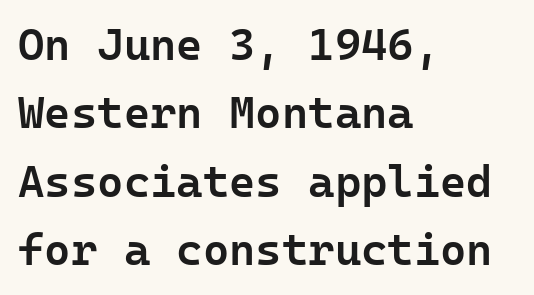
Q: Is the text bold? A: Semi-bold.
Q: Is the text italic (slanted)? A: No, it is upright.
Q: Is the typeface a serif or a sans-serif typeface? A: Sans-serif.
Q: Is the text underlined? A: No.
Q: How is the paragraph aligned? A: Left-aligned.
Q: Is the spacing between letters normal or unusually wide? A: Normal.
Q: Is the spacing between lines tight, normal or loose? A: Normal.
Q: Width (condensed, normal, or wide)? A: Normal.
Q: Stroke contrast? A: Low.
Q: x-height? A: Medium.
